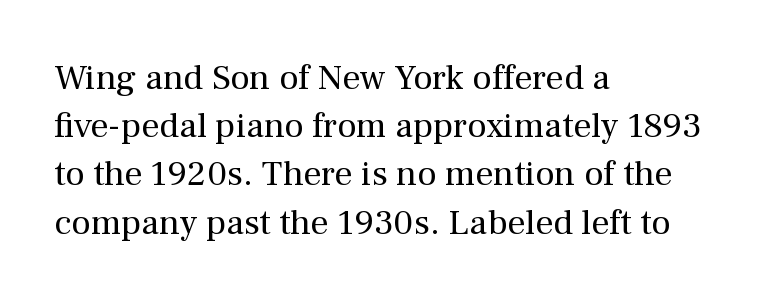
Q: Is the text bold? A: No.
Q: Is the text italic (slanted)? A: No, it is upright.
Q: Is the typeface a serif or a sans-serif typeface? A: Serif.
Q: Is the text underlined? A: No.
Q: How is the paragraph aligned? A: Left-aligned.
Q: Is the spacing between letters normal or unusually wide? A: Normal.
Q: Is the spacing between lines tight, normal or loose? A: Normal.
Q: Width (condensed, normal, or wide)? A: Normal.
Q: Stroke contrast? A: Medium.
Q: x-height? A: Medium.
Q: Monospaced? A: No.
